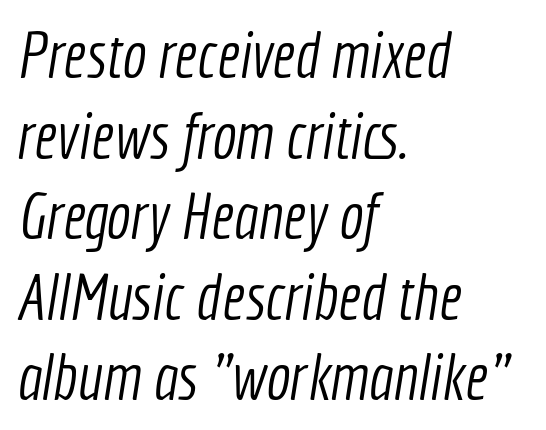
Each letter keeps its own natural width here, so spacing adapts to shape. Is the block centered? No — it sits flush against the left margin. Spacing between characters is what you'd get straight out of the box. Bare-footed words on every line.
